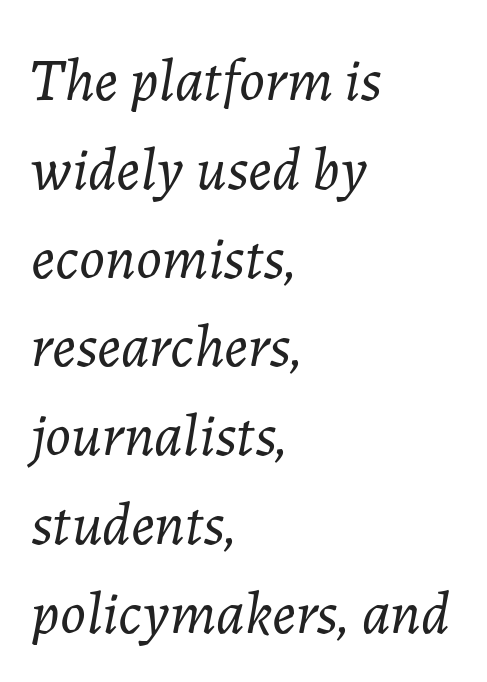
{"italic": "yes", "lean": "right", "slant_degrees": 7, "bold": "no", "weight": "light", "width": "normal", "stroke_contrast": "low", "x_height": "medium", "monospaced": "no", "underline": "no", "align": "left", "line_spacing": "normal", "line_spacing_ratio": 1.48, "letter_spacing": "normal", "letter_spacing_em": 0.0, "glyph_px": 60}
